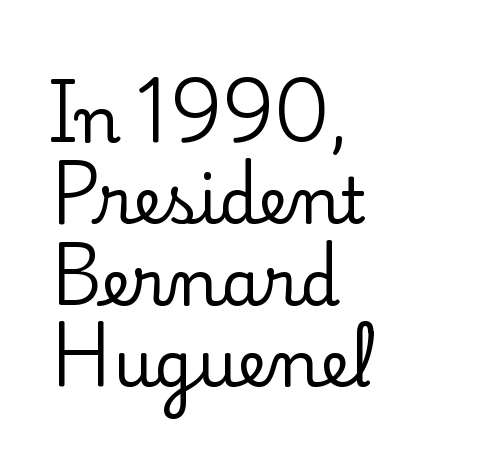
Character widths vary here, with narrow letters taking less room than wide ones. Unmarked baselines from the first word to the last. Leftover space on each line is placed entirely after the last word.
